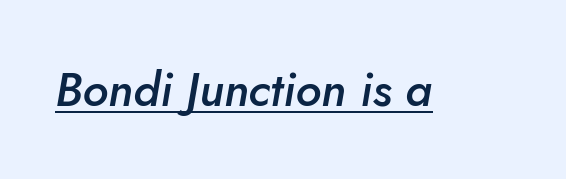
Style check: oblique. Glyph-to-glyph distance matches everyday printed text. A semibold gives these letters moderate extra thickness, short of bold. Notice how a bar underscores the lettering throughout.
